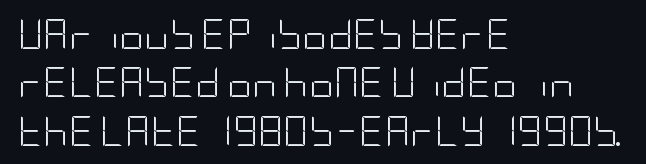
No extra tracking has been applied to these lines. Nobody drew a line under any word here. Reading down the block, your eye returns to a fixed left position each line. Unlike italic type, these characters show no tilt at all. The rows are spaced the way most documents space them. Check where the strokes stop: nothing finishes them off — pure sans.
